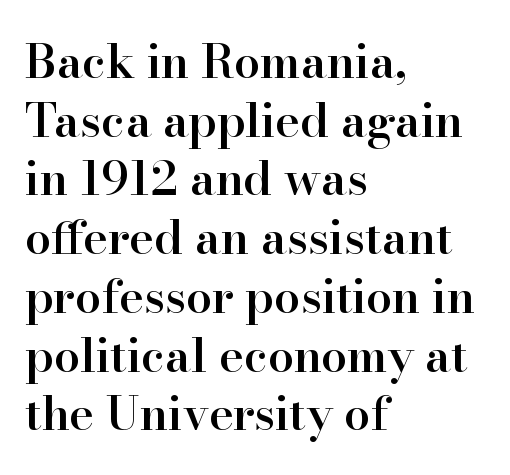
Q: Is the text bold? A: Semi-bold.
Q: Is the text italic (slanted)? A: No, it is upright.
Q: Is the typeface a serif or a sans-serif typeface? A: Serif.
Q: Is the text underlined? A: No.
Q: How is the paragraph aligned? A: Left-aligned.
Q: Is the spacing between letters normal or unusually wide? A: Normal.
Q: Is the spacing between lines tight, normal or loose? A: Normal.
Q: Width (condensed, normal, or wide)? A: Normal.
Q: Stroke contrast? A: High.
Q: x-height? A: Small.
Q: Monospaced? A: No.
